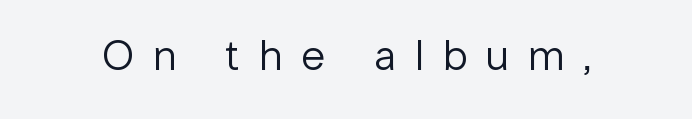
{"serif": "no", "italic": "no", "bold": "no", "weight": "regular", "width": "normal", "stroke_contrast": "low", "x_height": "medium", "monospaced": "no", "underline": "no", "letter_spacing": "wide", "letter_spacing_em": 0.45, "glyph_px": 43}
